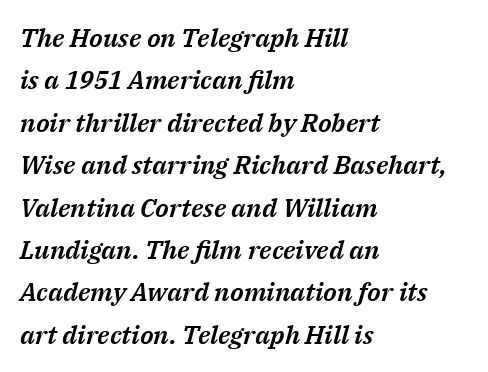
The image shows 26 px text type, italic (leaning right); set left-aligned, normal line spacing (1.63x), normal letter spacing, not underlined.
